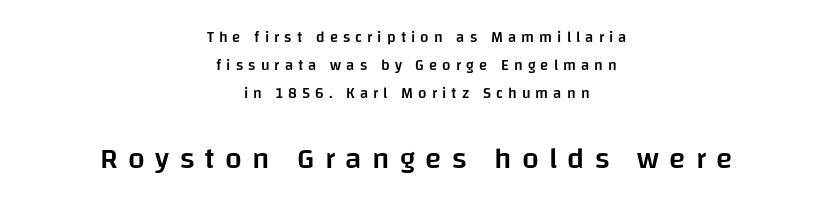
Q: Is the text bold? A: Semi-bold.
Q: Is the text italic (slanted)? A: No, it is upright.
Q: Is the typeface a serif or a sans-serif typeface? A: Sans-serif.
Q: Is the text underlined? A: No.
Q: How is the paragraph aligned? A: Centered.
Q: Is the spacing between letters normal or unusually wide? A: Unusually wide.
Q: Which block of text is set in a larger size, the first (top) or the second (bottom)? A: The second (bottom) one.
Q: Width (condensed, normal, or wide)? A: Normal.
Q: Stroke contrast? A: Low.
Q: x-height? A: Large.
Q: Monospaced? A: No.
